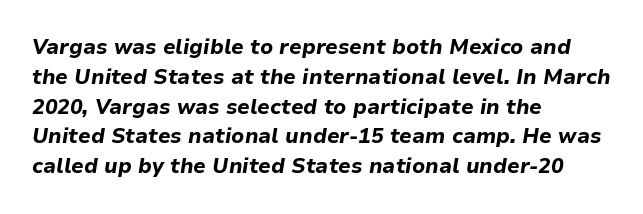
A typesetter would call this zero additional tracking. If you measured baseline to baseline, you'd find a middling distance. The specimen omits any rule beneath the text block's lines. The face used here has the dense, thick strokes of a bold. Typeset ragged right — the left edge is the straight one. In terms of posture, this sample is oblique.
